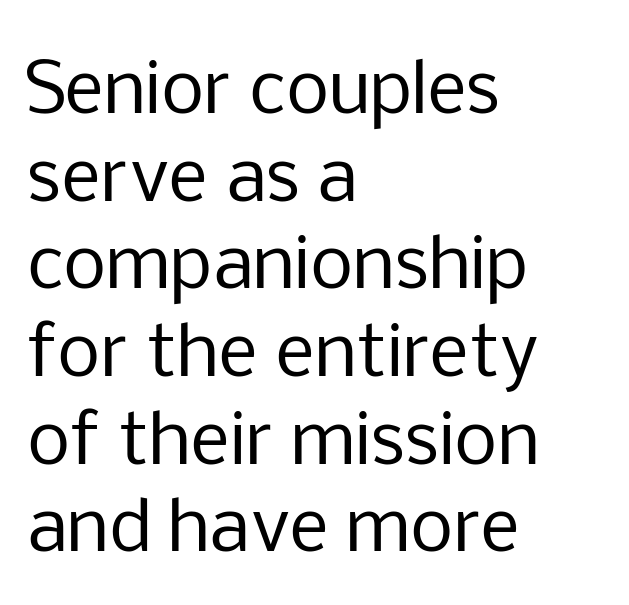
A typesetter would call this leading conventional body-copy spacing. Horizontal alignment here is leftward, the default for most running prose. The zone under the glyphs is completely vacant. The gaps between neighbouring characters are ordinary and unremarkable. Caption: face not bold, strokes unweighted.
